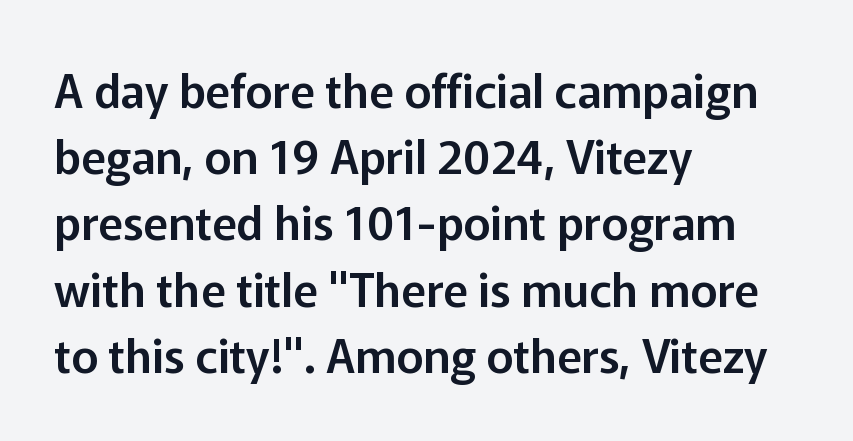
Has an underline been added? It has not. These lines were composed using upright roman letters. A typesetter would call this proportional, since set widths differ per character. This sample is left-justified, so line endings fall wherever the words run out. The rendering shows plain stroke endings on the letterforms — a sans-serif design. These lines keep a tight, regular rhythm from letter to letter.
